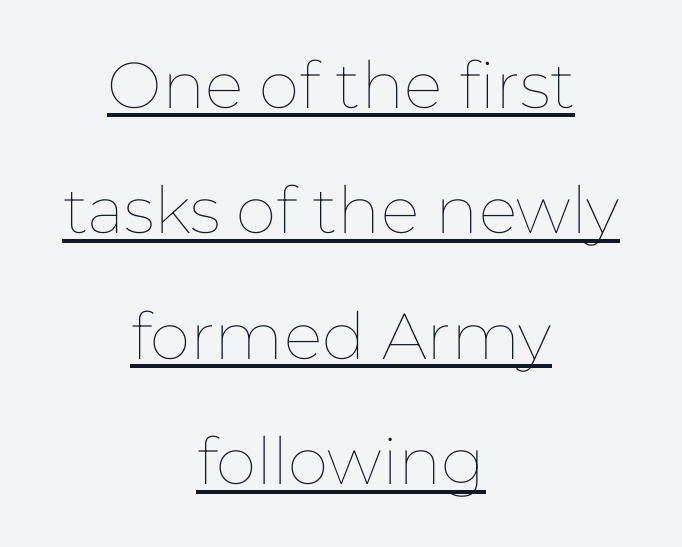
{"italic": "no", "bold": "no", "weight": "thin", "width": "normal", "stroke_contrast": "low", "x_height": "medium", "monospaced": "no", "underline": "yes", "align": "center", "line_spacing": "loose", "line_spacing_ratio": 1.93, "letter_spacing": "normal", "letter_spacing_em": 0.0, "glyph_px": 65}
